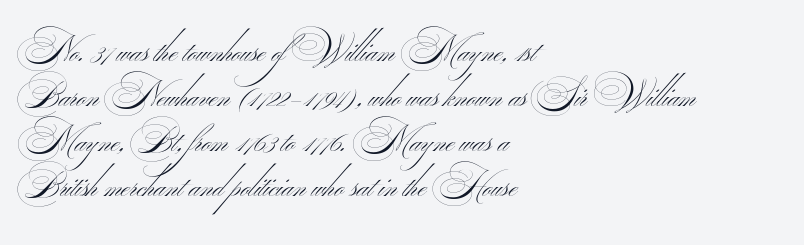
No chunkiness to these letters — they're not bold. The designer went with a sans here, leaving each stem footless. The letters advance in unequal steps, a hallmark of proportional type. How are the letters spaced? Ordinarily, with no added tracking.
